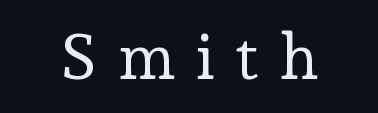
{"serif": "yes", "italic": "no", "bold": "no", "weight": "regular", "width": "normal", "stroke_contrast": "low", "x_height": "medium", "monospaced": "no", "underline": "no", "letter_spacing": "wide", "letter_spacing_em": 0.33, "glyph_px": 63}
